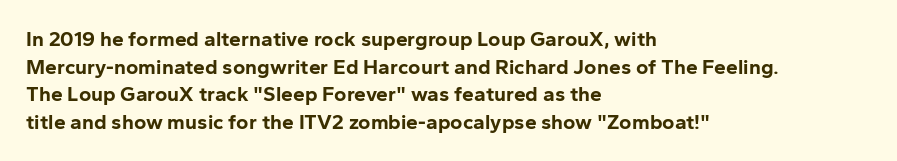
The image shows 21 px bold type, upright; set left-aligned, normal line spacing (1.31x), normal letter spacing, not underlined.
